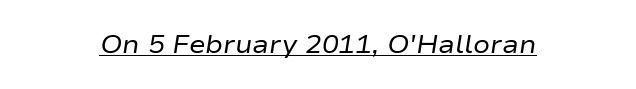
Q: Is the text bold? A: No.
Q: Is the text italic (slanted)? A: Yes, it leans right by about 9 degrees.
Q: Is the text underlined? A: Yes.
Q: How is the paragraph aligned? A: Centered.
Q: Is the spacing between letters normal or unusually wide? A: Normal.
